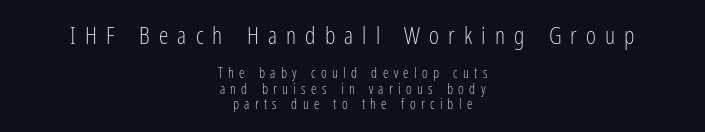
{"italic": "no", "bold": "no", "underline": "no", "align": "center", "line_spacing": "tight", "line_spacing_ratio": 1.09, "letter_spacing": "wide", "letter_spacing_em": 0.38, "larger_block": "first", "size_ratio": 1.71, "glyph_px": 24}
